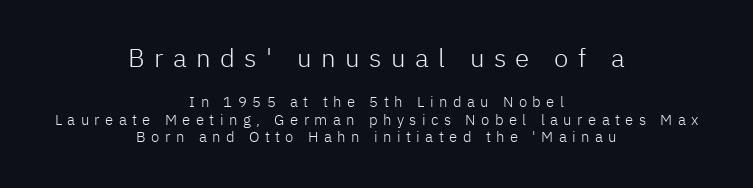
The image shows 26 px text type, upright; set centered, line spacing 1.17x, unusually wide letter spacing (+0.36 em), not underlined; the first (top) block is 1.73x larger.
